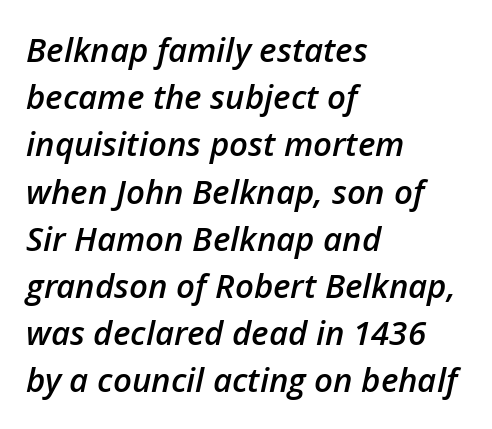
The image shows 33 px semibold type, italic (leaning right); set left-aligned, normal line spacing (1.43x), normal letter spacing, not underlined; low stroke contrast and a medium x-height.
